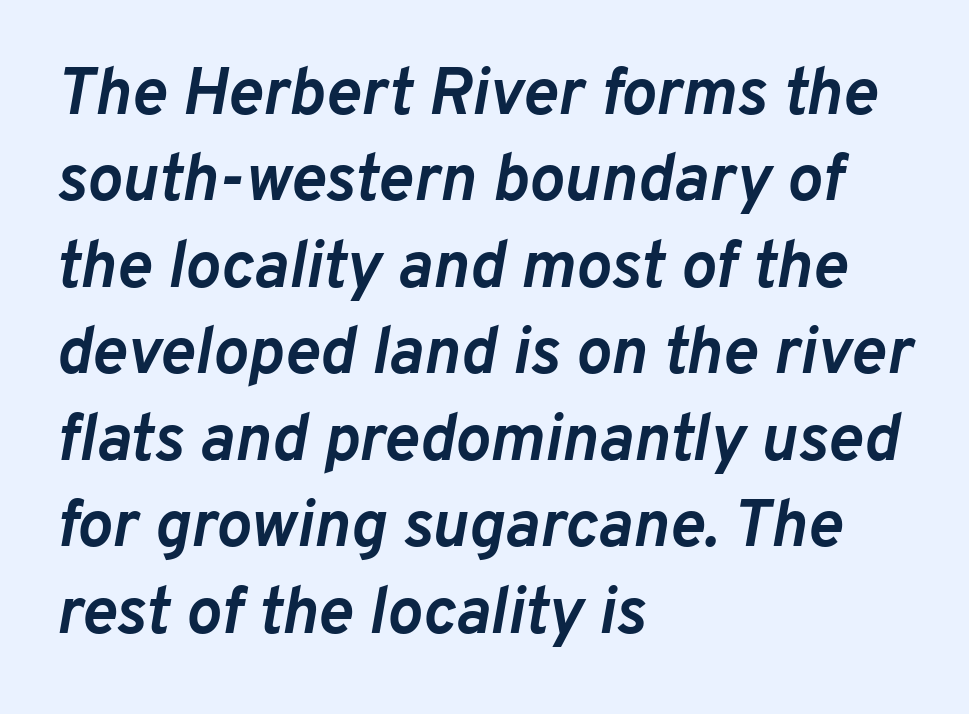
Q: Is the text bold? A: Yes.
Q: Is the text italic (slanted)? A: Yes, it leans right by about 10 degrees.
Q: Is the text underlined? A: No.
Q: How is the paragraph aligned? A: Left-aligned.
Q: Is the spacing between letters normal or unusually wide? A: Normal.
Q: Is the spacing between lines tight, normal or loose? A: Normal.
Q: Width (condensed, normal, or wide)? A: Normal.
Q: Stroke contrast? A: Low.
Q: x-height? A: Medium.
Q: Monospaced? A: No.
